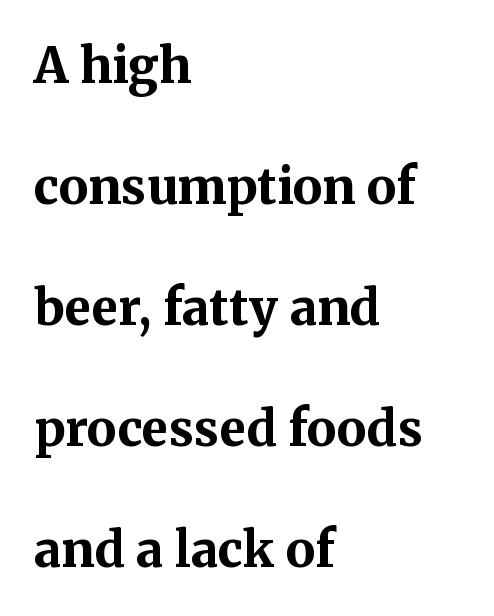
The image shows 49 px bold serif type, upright; set left-aligned, loose line spacing (2.47x), normal letter spacing, not underlined; medium stroke contrast and a medium x-height.
